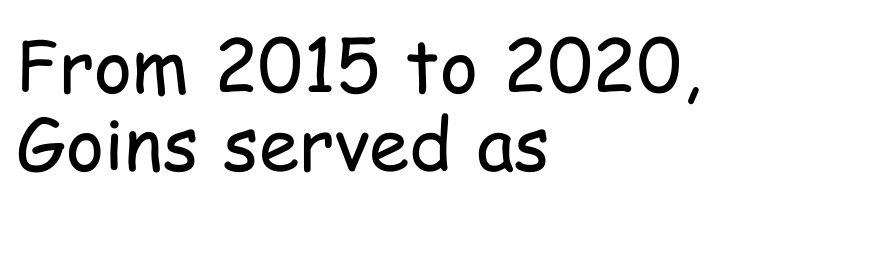
The image shows 73 px regular-weight, condensed sans-serif type, upright; set left-aligned, tight line spacing (1.07x), normal letter spacing, not underlined; low stroke contrast and a medium x-height.
